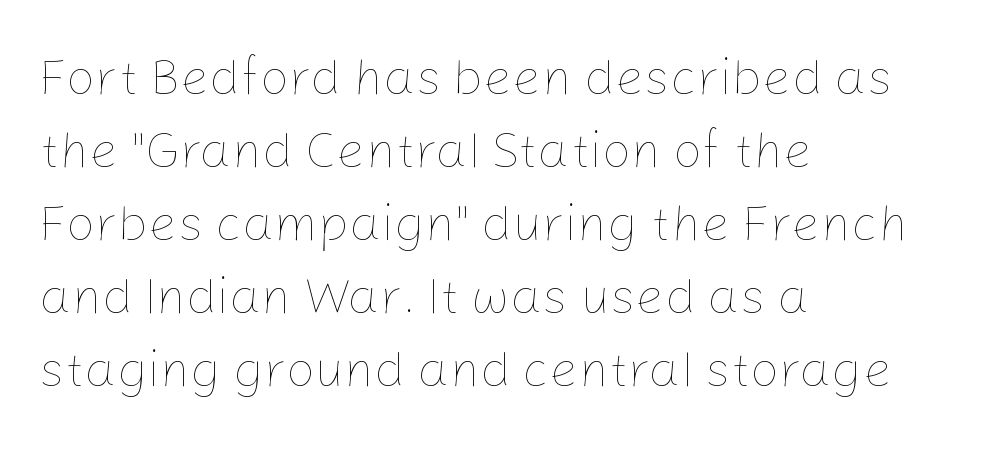
The image shows 51 px thin type, upright; set left-aligned, normal line spacing (1.43x), normal letter spacing, not underlined; low stroke contrast and a medium x-height.
